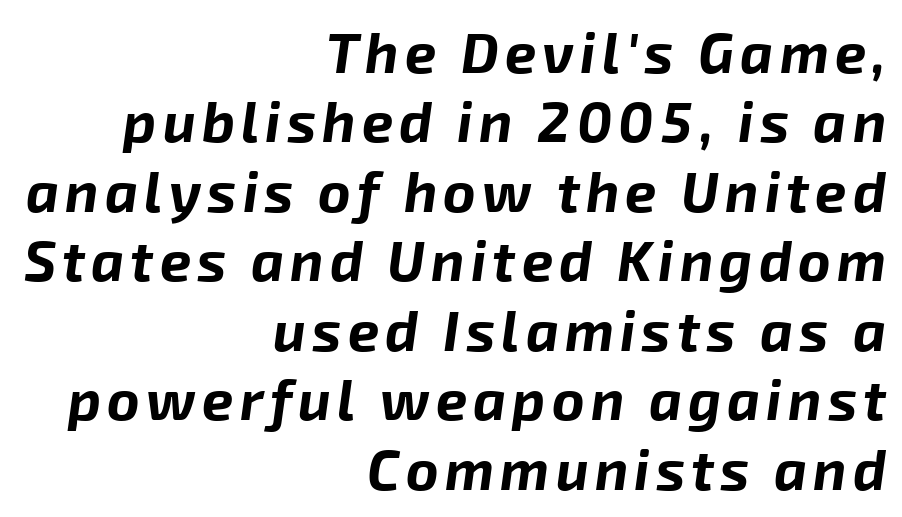
{"italic": "yes", "lean": "right", "slant_degrees": 8, "bold": "yes", "weight": "bold", "width": "normal", "stroke_contrast": "low", "x_height": "medium", "monospaced": "no", "underline": "no", "align": "right", "line_spacing_ratio": 1.24, "glyph_px": 56}
